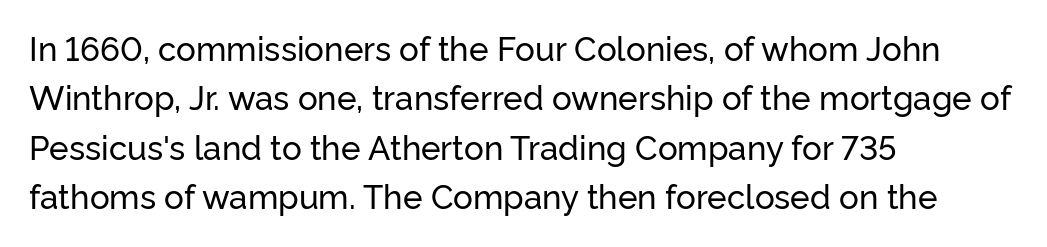
The designer left line spacing at the default. Casual observation: everything's shoved over to the left. These lines were composed using upright roman letters. Varying glyph widths throughout — classic text-font behaviour. This rendering features lettering with no underline. Each letter's strokes conclude bluntly, with no projecting serifs.
